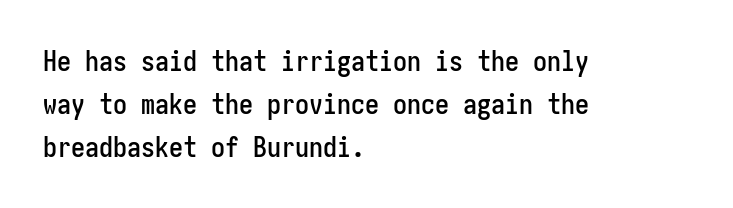
{"serif": "no", "italic": "no", "width": "condensed", "stroke_contrast": "low", "x_height": "medium", "underline": "no", "align": "left", "line_spacing": "normal", "line_spacing_ratio": 1.53, "letter_spacing": "normal", "letter_spacing_em": 0.0, "glyph_px": 28}
